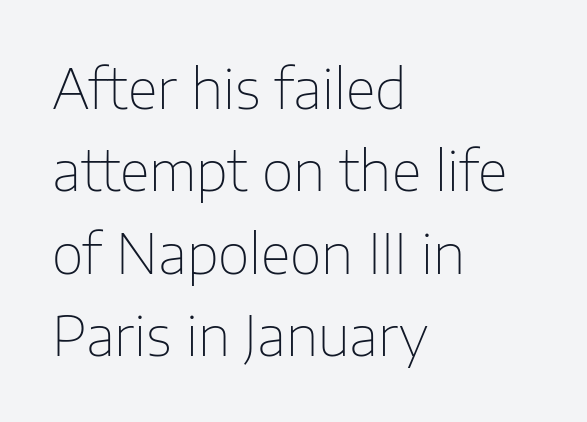
Q: Is the text bold? A: No.
Q: Is the text italic (slanted)? A: No, it is upright.
Q: Is the typeface a serif or a sans-serif typeface? A: Sans-serif.
Q: Is the text underlined? A: No.
Q: How is the paragraph aligned? A: Left-aligned.
Q: Is the spacing between letters normal or unusually wide? A: Normal.
Q: Is the spacing between lines tight, normal or loose? A: Normal.
Q: Width (condensed, normal, or wide)? A: Normal.
Q: Stroke contrast? A: Low.
Q: x-height? A: Medium.
Q: Monospaced? A: No.
